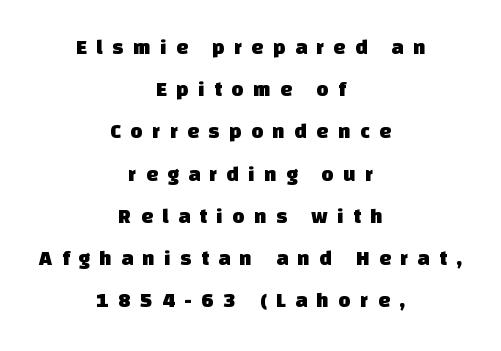
The image shows 21 px text type; set centered, loose line spacing (2.01x), unusually wide letter spacing (+0.45 em), not underlined.
